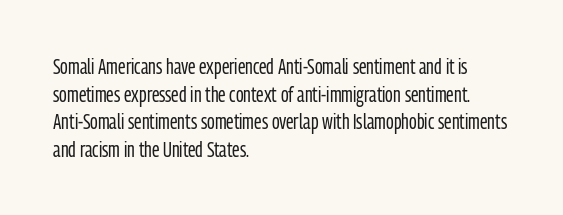
The image shows 21 px text type, upright; set left-aligned, normal line spacing (1.31x), normal letter spacing, not underlined.
